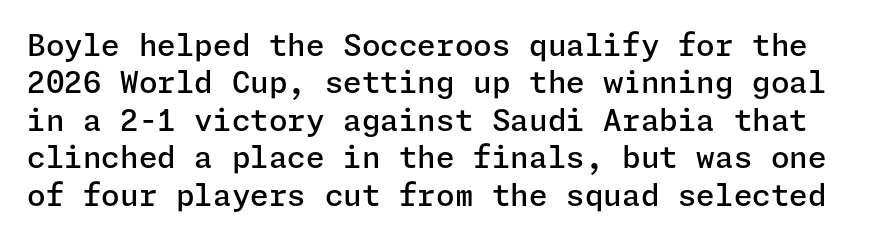
{"serif": "no", "italic": "no", "bold": "semi", "weight": "semibold", "width": "normal", "stroke_contrast": "low", "x_height": "medium", "underline": "no", "line_spacing": "normal", "line_spacing_ratio": 1.25, "letter_spacing": "normal", "letter_spacing_em": 0.0, "glyph_px": 30}
